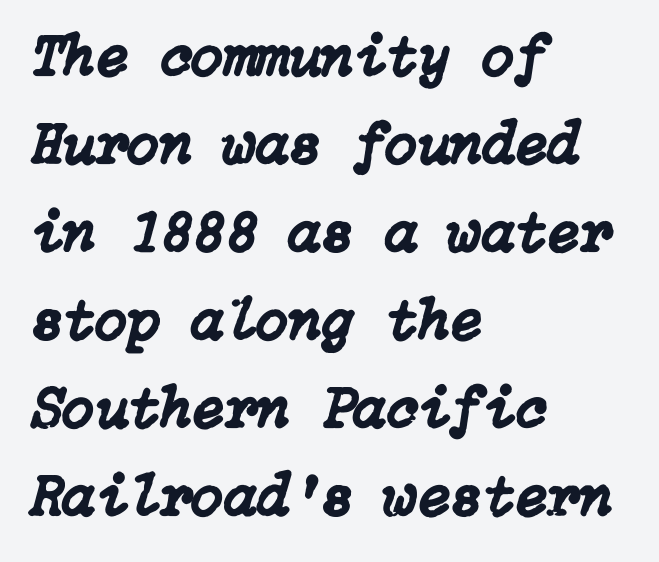
{"italic": "yes", "lean": "right", "slant_degrees": 15, "width": "normal", "stroke_contrast": "low", "x_height": "medium", "underline": "no", "align": "left", "line_spacing": "normal", "line_spacing_ratio": 1.49, "letter_spacing": "normal", "letter_spacing_em": 0.0, "glyph_px": 59}
